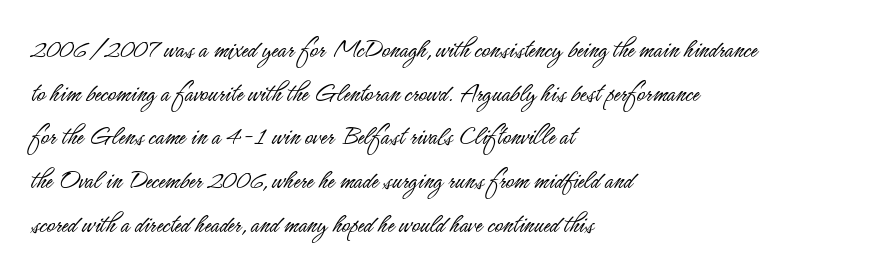
The image shows 28 px light, condensed sans-serif type; set left-aligned, normal line spacing (1.56x), normal letter spacing, not underlined; low stroke contrast and a small x-height.
